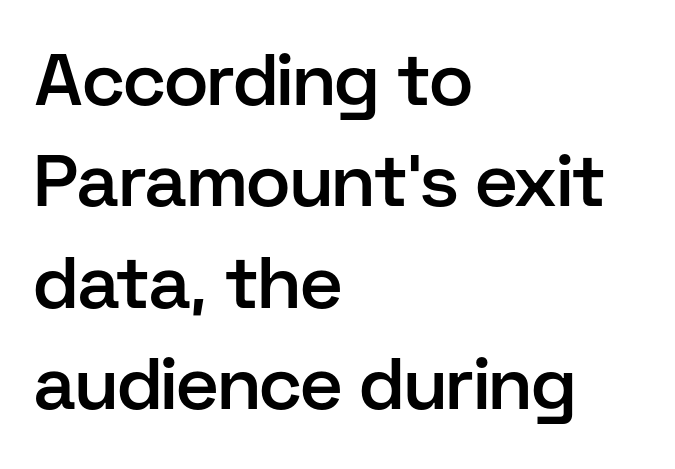
The lines in this sample share a left origin and differ only in where they stop. Quick note: not italic, upright. Slightly chunky letters — semibold, I'd say, not full bold. Words appear dense and cohesive because spacing is normal. The designer left line spacing at the default.
